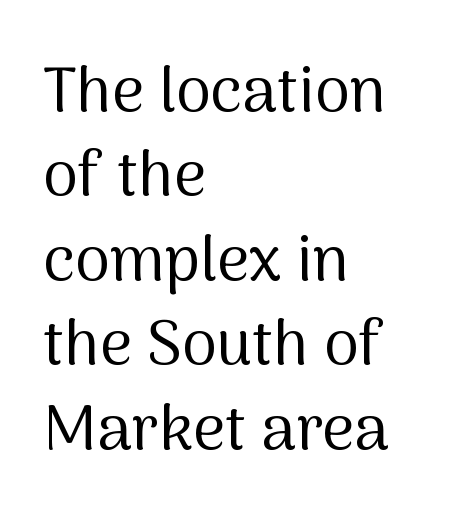
Q: Is the text bold? A: No.
Q: Is the text italic (slanted)? A: No, it is upright.
Q: Is the typeface a serif or a sans-serif typeface? A: Sans-serif.
Q: Is the text underlined? A: No.
Q: How is the paragraph aligned? A: Left-aligned.
Q: Is the spacing between letters normal or unusually wide? A: Normal.
Q: Is the spacing between lines tight, normal or loose? A: Normal.
Q: Width (condensed, normal, or wide)? A: Normal.
Q: Stroke contrast? A: Medium.
Q: x-height? A: Medium.
Q: Monospaced? A: No.
